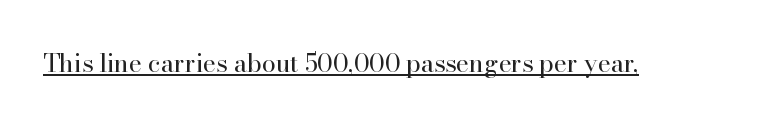
The letterforms sit at book weight or below. Posture: upright roman. Here the glyphs are tracked normally, forming tight word shapes. The words here are underlined.
